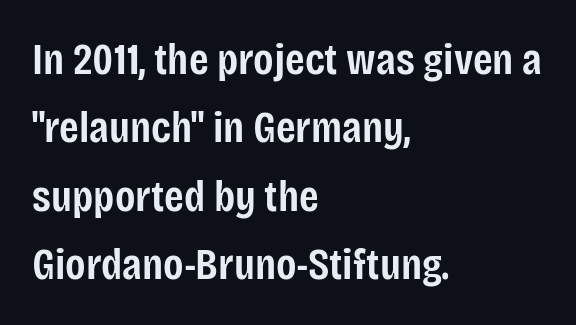
The image shows 45 px semibold, condensed sans-serif type, upright; set left-aligned, normal line spacing (1.52x), normal letter spacing, not underlined; low stroke contrast and a large x-height.
